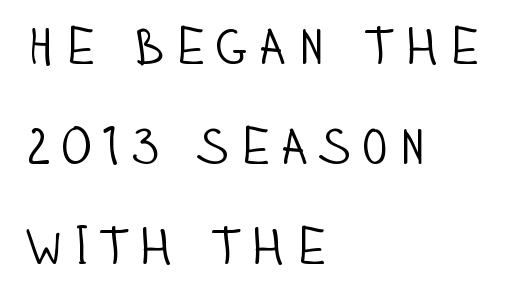
Q: Is the text bold? A: No.
Q: Is the text italic (slanted)? A: No, it is upright.
Q: Is the typeface a serif or a sans-serif typeface? A: Sans-serif.
Q: Is the text underlined? A: No.
Q: How is the paragraph aligned? A: Left-aligned.
Q: Is the spacing between lines tight, normal or loose? A: Loose.
Q: Width (condensed, normal, or wide)? A: Condensed.
Q: Stroke contrast? A: Low.
Q: x-height? A: Large.
Q: Monospaced? A: No.
